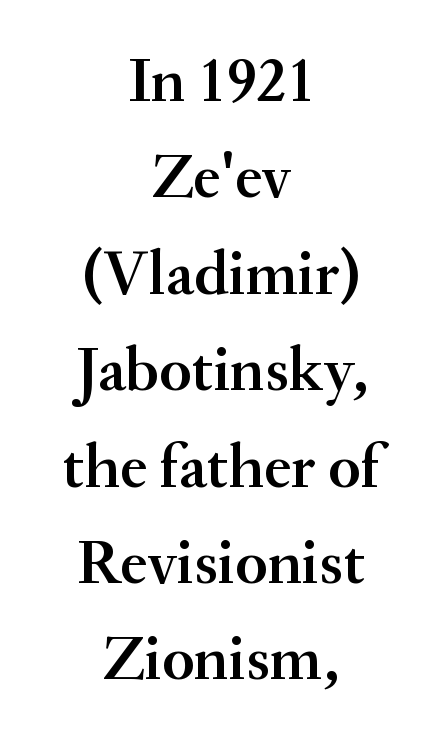
Q: Is the text bold? A: Semi-bold.
Q: Is the text italic (slanted)? A: No, it is upright.
Q: Is the typeface a serif or a sans-serif typeface? A: Serif.
Q: Is the text underlined? A: No.
Q: How is the paragraph aligned? A: Centered.
Q: Is the spacing between letters normal or unusually wide? A: Normal.
Q: Is the spacing between lines tight, normal or loose? A: Normal.
Q: Width (condensed, normal, or wide)? A: Normal.
Q: Stroke contrast? A: Medium.
Q: x-height? A: Small.
Q: Monospaced? A: No.
